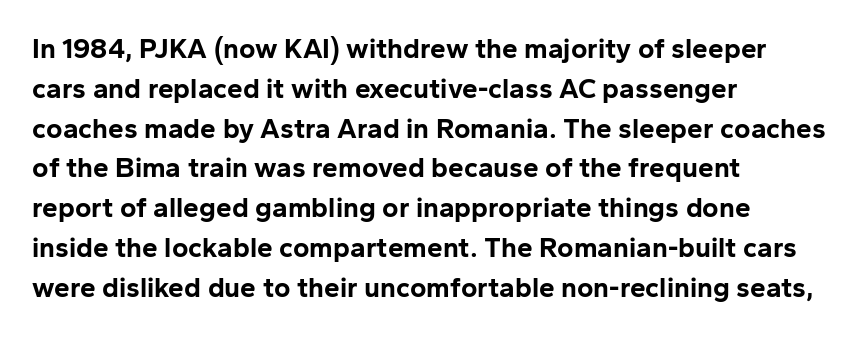
The image shows 28 px bold sans-serif type, upright; set left-aligned, normal line spacing (1.42x), normal letter spacing, not underlined; low stroke contrast and a medium x-height.
